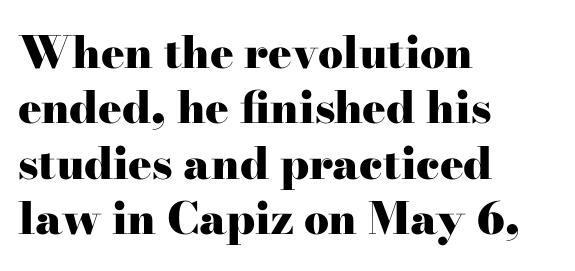
The image shows 44 px heavy, wide serif type, upright; set left-aligned, normal line spacing (1.26x), normal letter spacing, not underlined; high stroke contrast and a small x-height.
